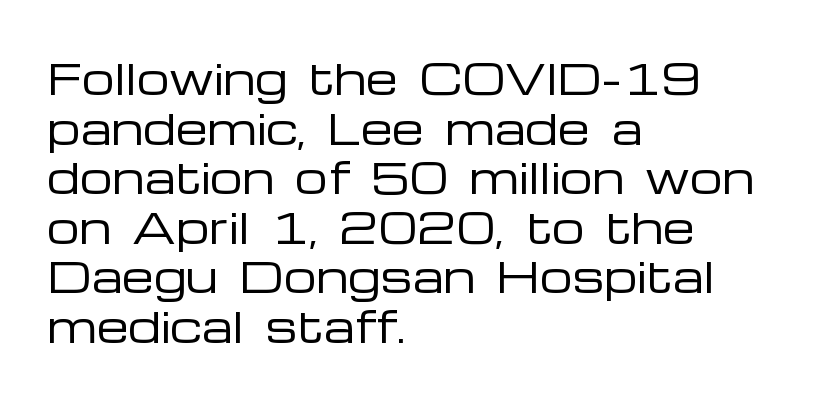
{"serif": "no", "italic": "no", "bold": "no", "weight": "regular", "width": "wide", "stroke_contrast": "low", "x_height": "medium", "monospaced": "no", "underline": "no", "align": "left", "line_spacing_ratio": 1.21, "letter_spacing": "normal", "letter_spacing_em": 0.0, "glyph_px": 41}
